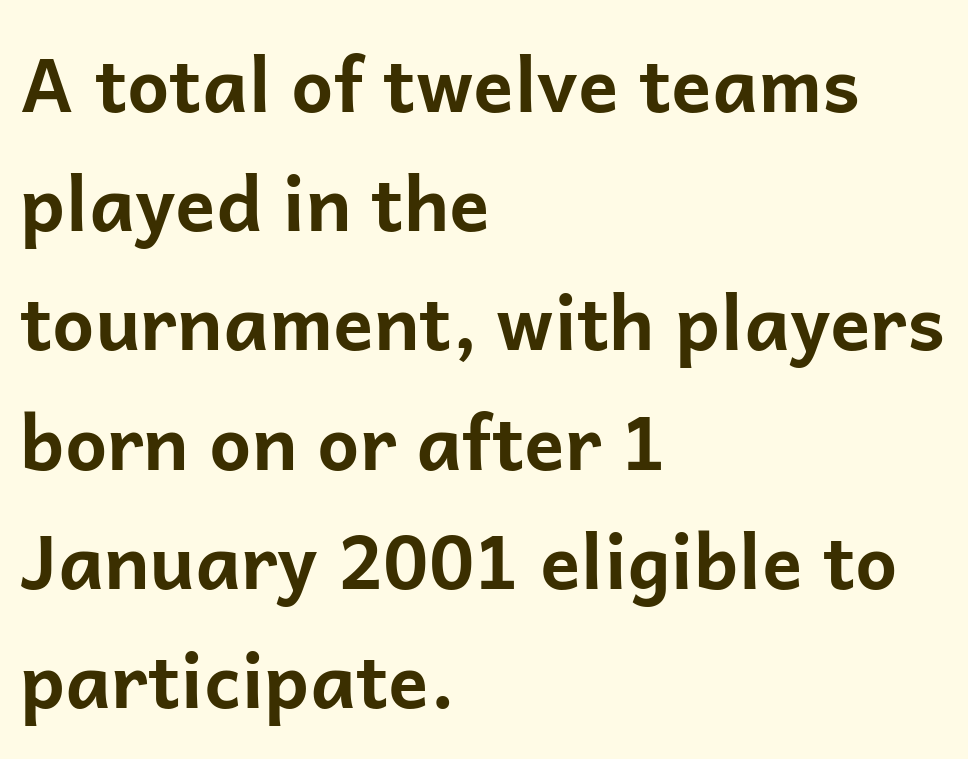
Q: Is the text bold? A: Yes.
Q: Is the text italic (slanted)? A: No, it is upright.
Q: Is the typeface a serif or a sans-serif typeface? A: Sans-serif.
Q: Is the text underlined? A: No.
Q: How is the paragraph aligned? A: Left-aligned.
Q: Is the spacing between letters normal or unusually wide? A: Normal.
Q: Is the spacing between lines tight, normal or loose? A: Normal.
Q: Width (condensed, normal, or wide)? A: Normal.
Q: Stroke contrast? A: Low.
Q: x-height? A: Medium.
Q: Monospaced? A: No.
